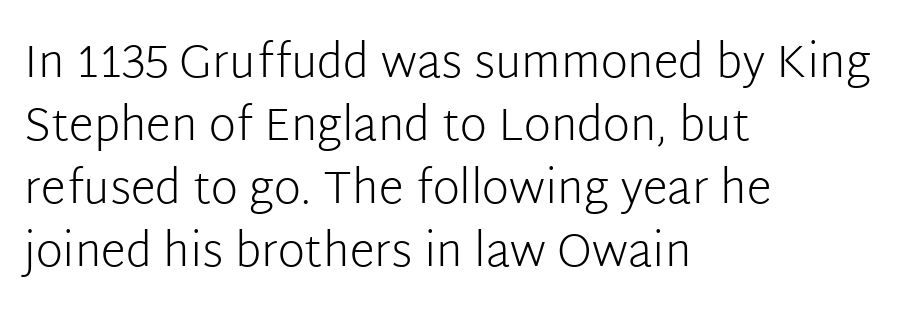
Q: Is the text bold? A: No.
Q: Is the text italic (slanted)? A: No, it is upright.
Q: Is the typeface a serif or a sans-serif typeface? A: Sans-serif.
Q: Is the text underlined? A: No.
Q: How is the paragraph aligned? A: Left-aligned.
Q: Is the spacing between letters normal or unusually wide? A: Normal.
Q: Is the spacing between lines tight, normal or loose? A: Normal.
Q: Width (condensed, normal, or wide)? A: Normal.
Q: Stroke contrast? A: Low.
Q: x-height? A: Medium.
Q: Monospaced? A: No.
